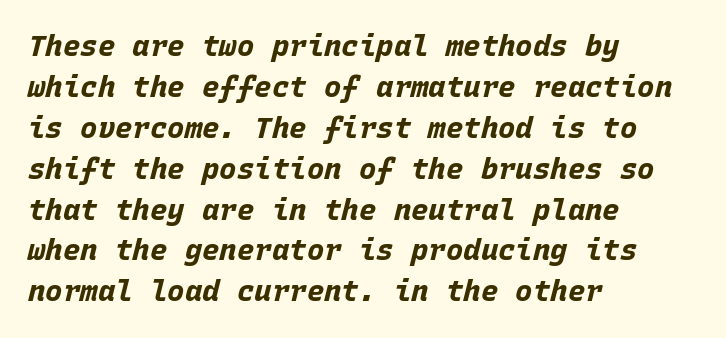
{"italic": "yes", "lean": "right", "slant_degrees": 15, "bold": "yes", "weight": "bold", "width": "normal", "stroke_contrast": "low", "x_height": "large", "monospaced": "yes", "underline": "no", "align": "left", "line_spacing": "normal", "line_spacing_ratio": 1.41, "letter_spacing": "normal", "letter_spacing_em": 0.0, "glyph_px": 29}
